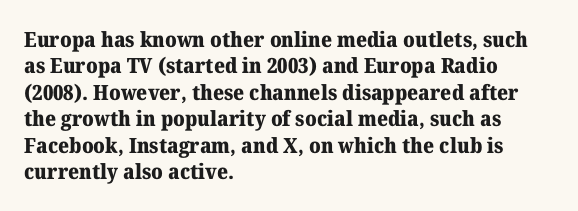
{"italic": "no", "bold": "yes", "underline": "no", "align": "left", "line_spacing": "normal", "line_spacing_ratio": 1.26, "letter_spacing": "normal", "letter_spacing_em": 0.0, "glyph_px": 21}
